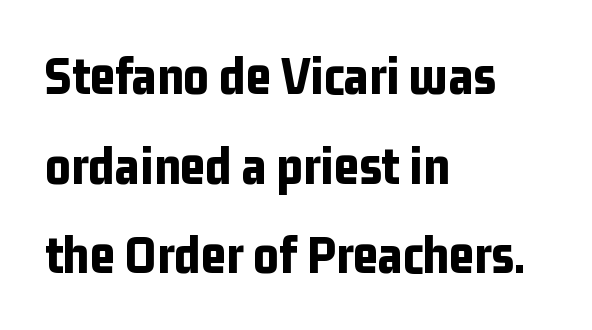
Q: Is the text bold? A: Yes.
Q: Is the text italic (slanted)? A: No, it is upright.
Q: Is the typeface a serif or a sans-serif typeface? A: Sans-serif.
Q: Is the text underlined? A: No.
Q: How is the paragraph aligned? A: Left-aligned.
Q: Is the spacing between letters normal or unusually wide? A: Normal.
Q: Is the spacing between lines tight, normal or loose? A: Normal.
Q: Width (condensed, normal, or wide)? A: Condensed.
Q: Stroke contrast? A: Low.
Q: x-height? A: Medium.
Q: Monospaced? A: No.
